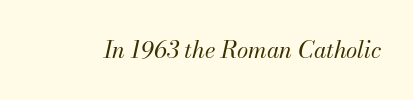
{"italic": "yes", "lean": "right", "slant_degrees": 13, "bold": "no", "underline": "no", "letter_spacing": "normal", "letter_spacing_em": 0.0, "glyph_px": 23}
